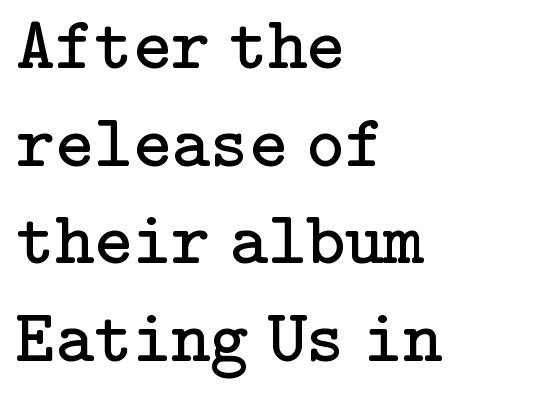
{"serif": "yes", "italic": "no", "bold": "no", "weight": "regular", "width": "normal", "stroke_contrast": "low", "x_height": "medium", "underline": "no", "align": "left", "line_spacing": "normal", "line_spacing_ratio": 1.32, "letter_spacing": "normal", "letter_spacing_em": 0.0, "glyph_px": 74}
